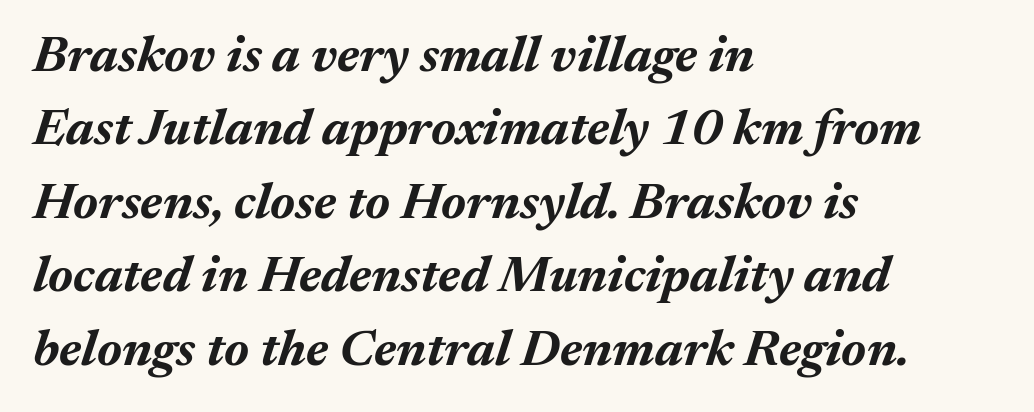
The image shows 51 px bold type, italic (leaning right); set left-aligned, normal line spacing (1.44x), normal letter spacing, not underlined; medium stroke contrast and a medium x-height.
